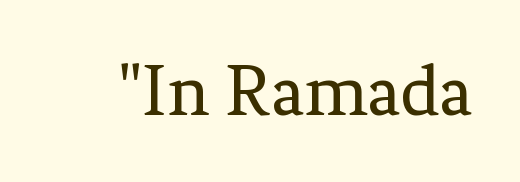
{"serif": "yes", "italic": "no", "bold": "no", "weight": "regular", "width": "normal", "stroke_contrast": "low", "x_height": "medium", "monospaced": "no", "underline": "no", "letter_spacing": "normal", "letter_spacing_em": 0.0, "glyph_px": 76}
